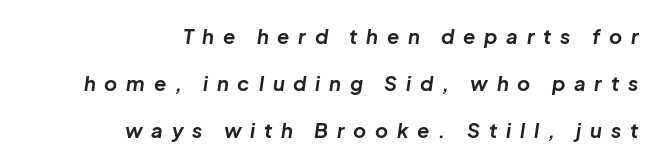
{"italic": "yes", "lean": "right", "slant_degrees": 8, "bold": "yes", "underline": "no", "align": "right", "line_spacing": "loose", "line_spacing_ratio": 2.34, "letter_spacing": "wide", "letter_spacing_em": 0.44, "glyph_px": 20}
